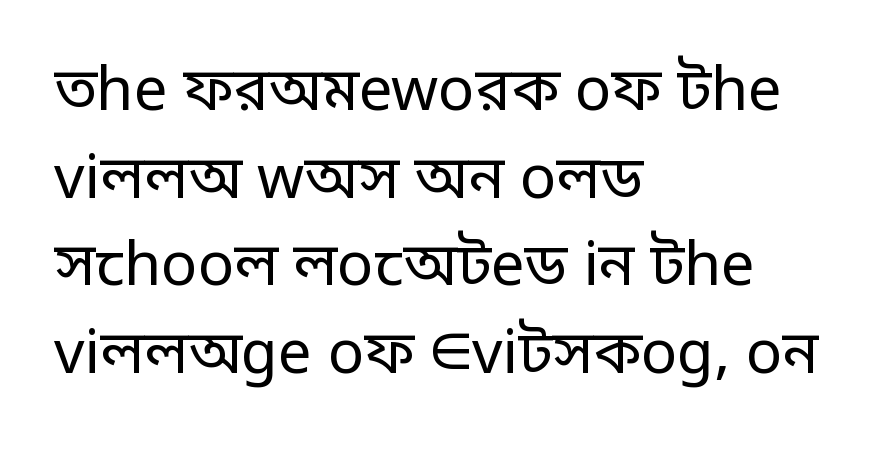
The image shows 60 px regular-weight sans-serif type, upright; set left-aligned, normal line spacing (1.46x), normal letter spacing, not underlined; low stroke contrast and a large x-height.
